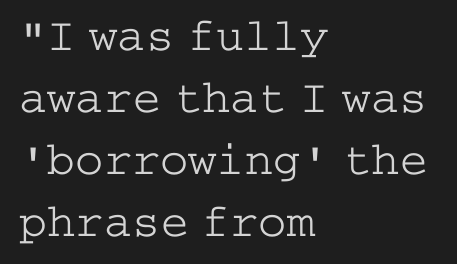
{"serif": "yes", "italic": "no", "bold": "no", "weight": "light", "width": "wide", "stroke_contrast": "low", "x_height": "medium", "underline": "no", "align": "left", "line_spacing": "normal", "line_spacing_ratio": 1.32, "letter_spacing": "normal", "letter_spacing_em": 0.0, "glyph_px": 47}
